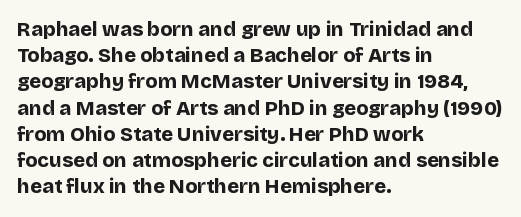
{"italic": "no", "bold": "yes", "underline": "no", "align": "left", "line_spacing": "normal", "line_spacing_ratio": 1.31, "letter_spacing": "normal", "letter_spacing_em": 0.0, "glyph_px": 20}
